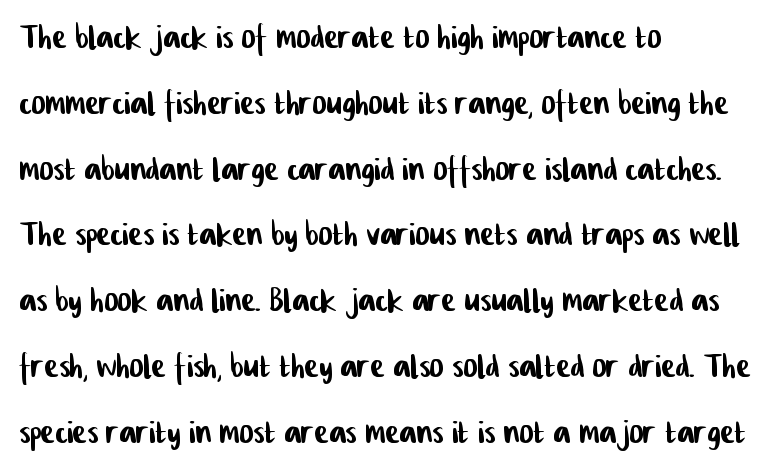
Q: Is the typeface a serif or a sans-serif typeface? A: Sans-serif.
Q: Is the text underlined? A: No.
Q: How is the paragraph aligned? A: Left-aligned.
Q: Is the spacing between letters normal or unusually wide? A: Normal.
Q: Is the spacing between lines tight, normal or loose? A: Normal.
Q: Width (condensed, normal, or wide)? A: Condensed.
Q: Stroke contrast? A: Low.
Q: x-height? A: Medium.
Q: Monospaced? A: No.
